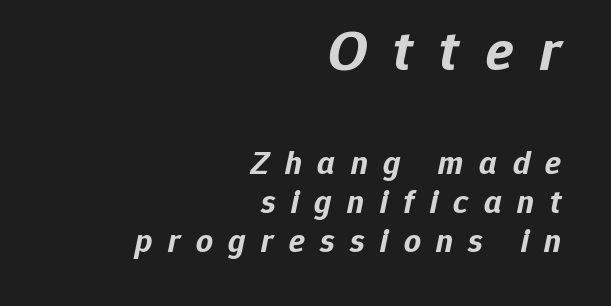
The sample has been set heavy, in full bold. All the whitespace from short lines collects on the left. The letters advance in unequal steps, a hallmark of proportional type. Only glyphs here, with clear space below each row. The more generous point size was reserved for the upper chunk.
